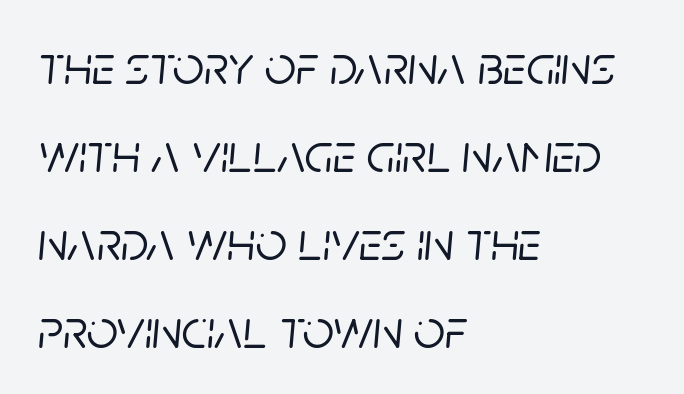
The image shows 55 px text type, italic (leaning right); set left-aligned, normal line spacing (1.6x), normal letter spacing, not underlined; low stroke contrast and a large x-height.
